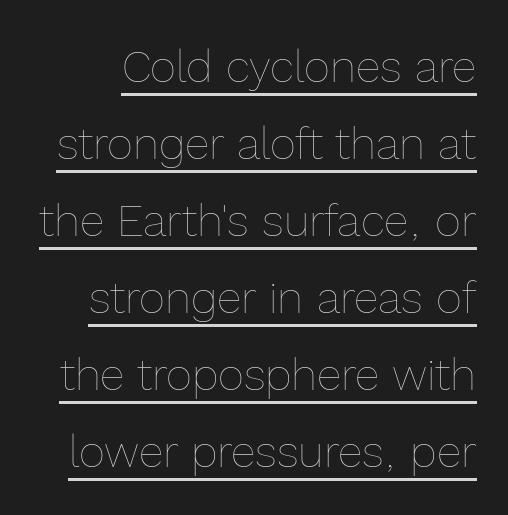
{"italic": "no", "bold": "no", "weight": "thin", "width": "normal", "x_height": "medium", "monospaced": "no", "underline": "yes", "line_spacing_ratio": 1.71, "letter_spacing": "normal", "letter_spacing_em": 0.0, "glyph_px": 45}
